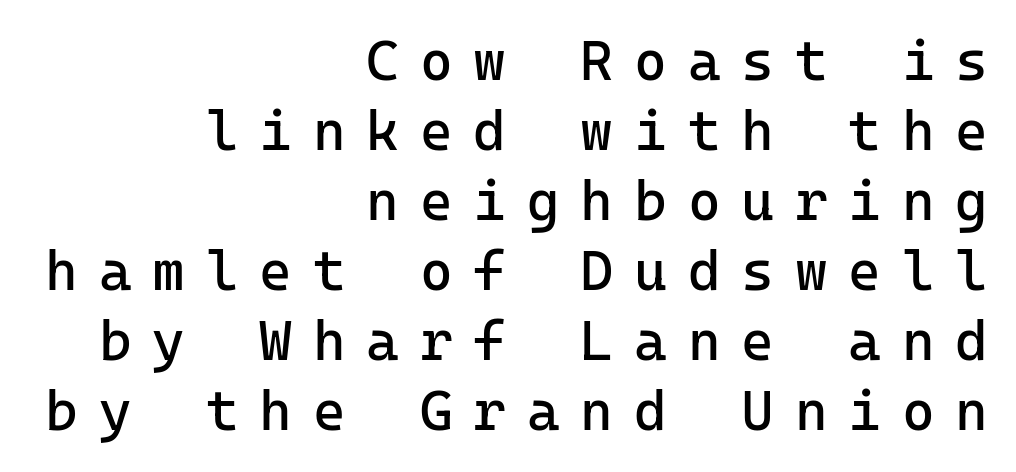
The image shows 56 px regular-weight sans-serif type, upright; set right-aligned, normal line spacing (1.25x), unusually wide letter spacing (+0.37 em), not underlined; low stroke contrast and a medium x-height.
